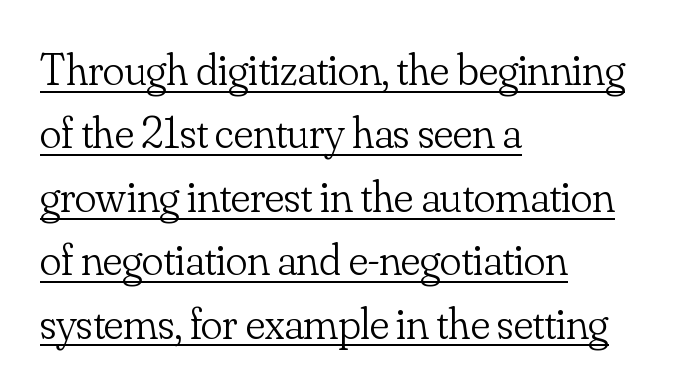
{"serif": "yes", "italic": "no", "bold": "no", "weight": "light", "width": "normal", "stroke_contrast": "low", "x_height": "small", "monospaced": "no", "underline": "yes", "align": "left", "line_spacing": "normal", "line_spacing_ratio": 1.41, "letter_spacing": "normal", "letter_spacing_em": 0.0, "glyph_px": 45}
